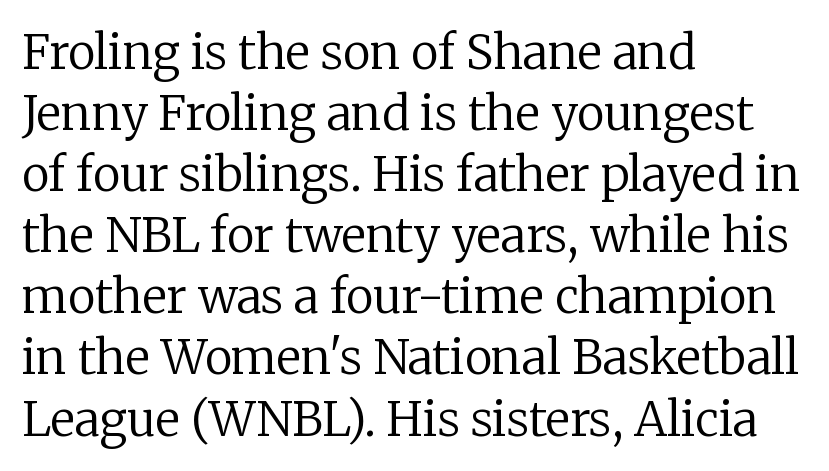
The image shows 47 px regular-weight serif type, upright; set left-aligned, normal line spacing (1.3x), normal letter spacing, not underlined; low stroke contrast and a medium x-height.
